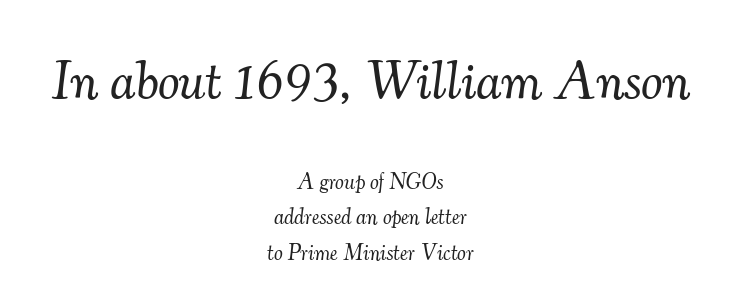
The image shows 54 px light serif type, italic (leaning right); set centered, normal line spacing (1.62x), normal letter spacing, not underlined; the first (top) block is 2.45x larger; medium stroke contrast and a small x-height.
